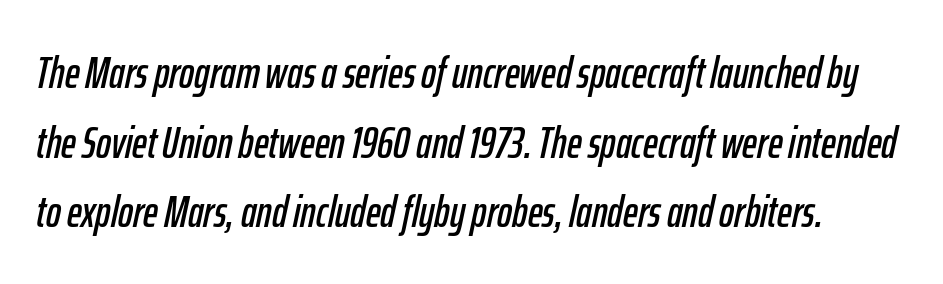
Evenly set lines give the paragraph a standard silhouette. Emphasis-style slanted type is in use. The horizontal fit of the characters is conventional and even. Just letters on the line, the space beneath them empty.
